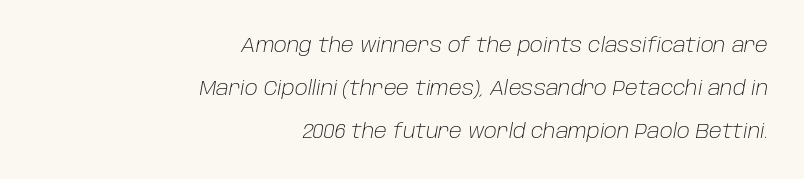
{"italic": "yes", "lean": "right", "slant_degrees": 10, "bold": "no", "underline": "no", "align": "right", "line_spacing": "loose", "line_spacing_ratio": 2.14, "letter_spacing": "normal", "letter_spacing_em": 0.0, "glyph_px": 20}
